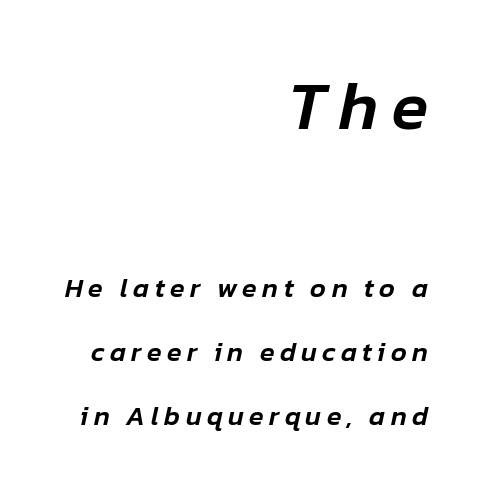
The image shows 67 px text type, italic (leaning right); set right-aligned, loose line spacing (2.37x), unusually wide letter spacing (+0.2 em), not underlined; the first (top) block is 2.48x larger; low stroke contrast and a medium x-height.
